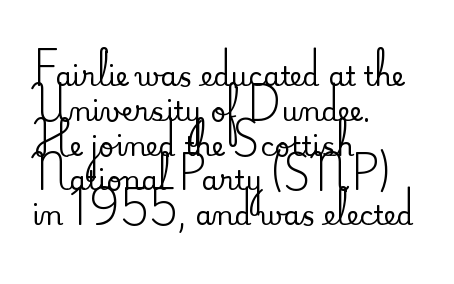
{"italic": "no", "underline": "no", "align": "left", "line_spacing": "normal", "line_spacing_ratio": 1.29, "letter_spacing": "normal", "letter_spacing_em": 0.0, "glyph_px": 27}
